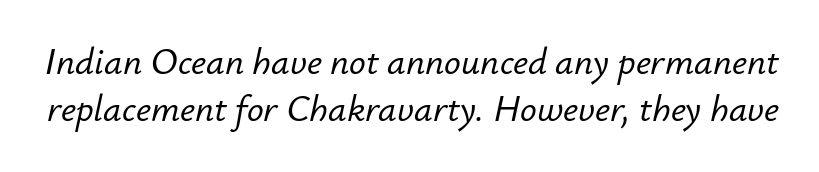
Note the varied advance widths — an 'i' is clearly narrower than an 'm'. Quick note: italic. Whoever set this chose a conventional vertical rhythm. Spacing between characters is what you'd get straight out of the box. The zone under the glyphs is completely vacant.
